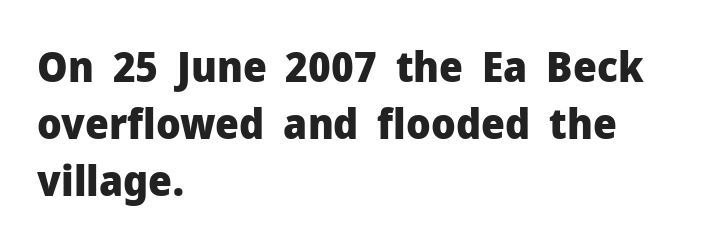
This rendering employs a face without finishing strokes, i.e., a sans-serif. Horizontal alignment here is leftward, the default for most running prose. Standard letterfit; no display-style spreading of the glyphs. This rendering features lettering with no underline. Here the designer chose a conventional face with non-uniform glyph widths. Regular leading.
